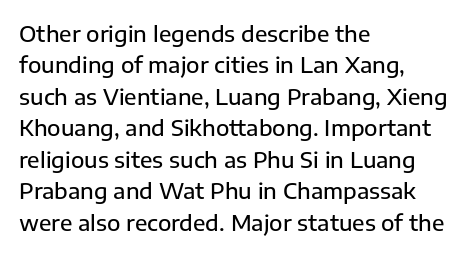
Quick note: underline off. Interline gaps are of average width in this sample. Notice how the stems are strictly vertical — no italics here. How are the letters spaced? Ordinarily, with no added tracking. The lines are quadded left.
